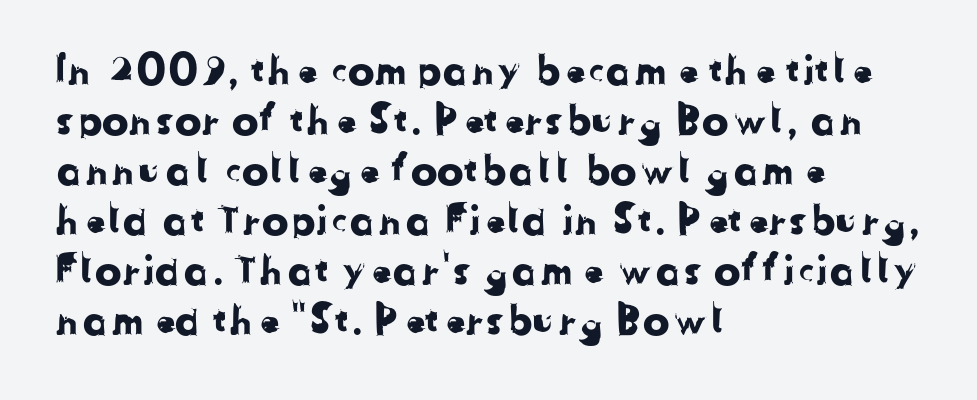
Each new line begins a customary step beneath the previous one. You could not count columns in this text — the font is proportionally spaced. The space directly below the letters is spotless. All the whitespace from short lines collects on the right. Students, note that the glyphs here touch the page at normal intervals. Is this a sans? Yes — the strokes have no serifs.
